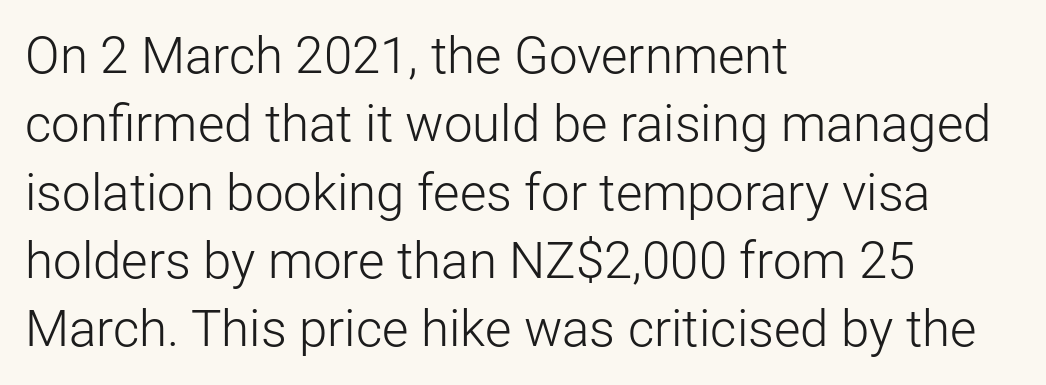
{"serif": "no", "italic": "no", "bold": "no", "weight": "light", "width": "normal", "stroke_contrast": "low", "x_height": "medium", "monospaced": "no", "underline": "no", "align": "left", "line_spacing": "normal", "line_spacing_ratio": 1.34, "letter_spacing": "normal", "letter_spacing_em": 0.0, "glyph_px": 51}
